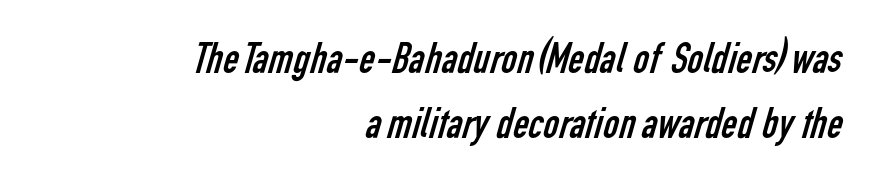
{"serif": "no", "bold": "no", "weight": "regular", "width": "condensed", "stroke_contrast": "low", "x_height": "medium", "monospaced": "no", "underline": "no", "align": "right", "line_spacing": "normal", "line_spacing_ratio": 1.51, "letter_spacing": "normal", "letter_spacing_em": 0.0, "glyph_px": 43}
